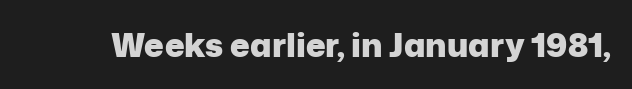
{"serif": "no", "italic": "no", "bold": "yes", "weight": "heavy", "width": "normal", "stroke_contrast": "low", "x_height": "medium", "monospaced": "no", "underline": "no", "letter_spacing": "normal", "letter_spacing_em": 0.0, "glyph_px": 33}
